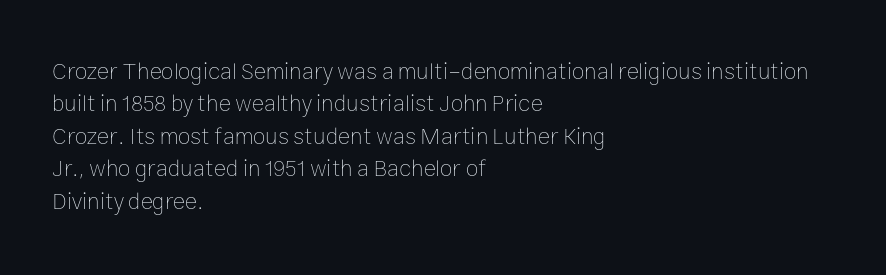
The image shows 23 px text type, upright; set left-aligned, normal line spacing (1.41x), normal letter spacing, not underlined.
